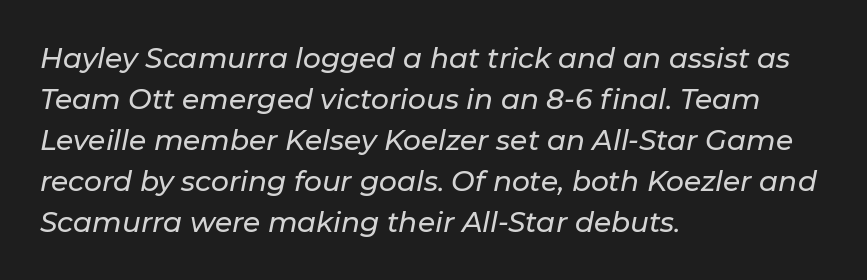
{"italic": "yes", "lean": "right", "slant_degrees": 11, "width": "normal", "stroke_contrast": "low", "x_height": "medium", "monospaced": "no", "underline": "no", "align": "left", "line_spacing": "normal", "line_spacing_ratio": 1.46, "letter_spacing": "normal", "letter_spacing_em": 0.0, "glyph_px": 28}
